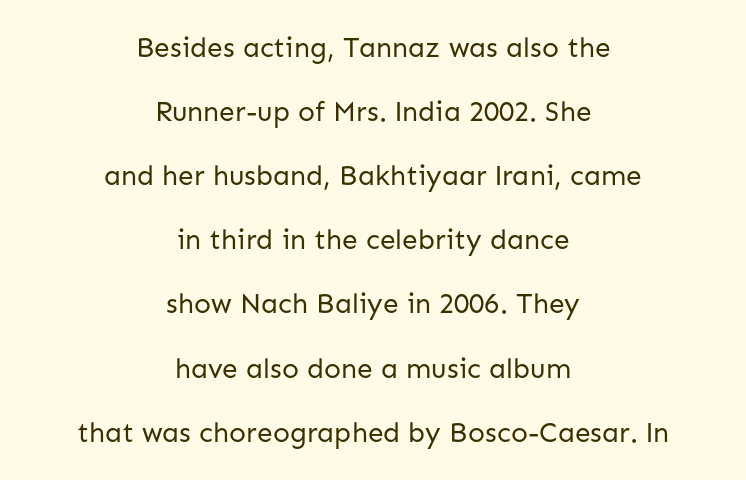
{"serif": "no", "italic": "no", "bold": "no", "weight": "regular", "width": "normal", "stroke_contrast": "low", "x_height": "medium", "monospaced": "no", "underline": "no", "align": "center", "line_spacing": "loose", "line_spacing_ratio": 2.29, "letter_spacing": "normal", "letter_spacing_em": 0.0, "glyph_px": 28}
